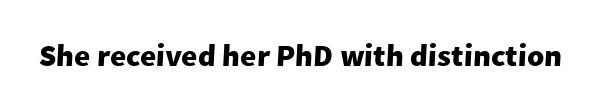
{"serif": "no", "bold": "yes", "weight": "heavy", "width": "normal", "stroke_contrast": "low", "x_height": "medium", "monospaced": "no", "underline": "no", "letter_spacing": "normal", "letter_spacing_em": 0.0, "glyph_px": 31}
